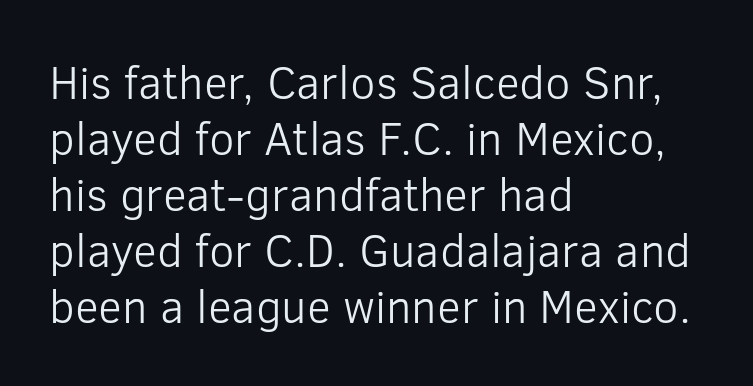
The image shows 46 px light sans-serif type, upright; set left-aligned, line spacing 1.22x, normal letter spacing, not underlined; low stroke contrast and a medium x-height.
